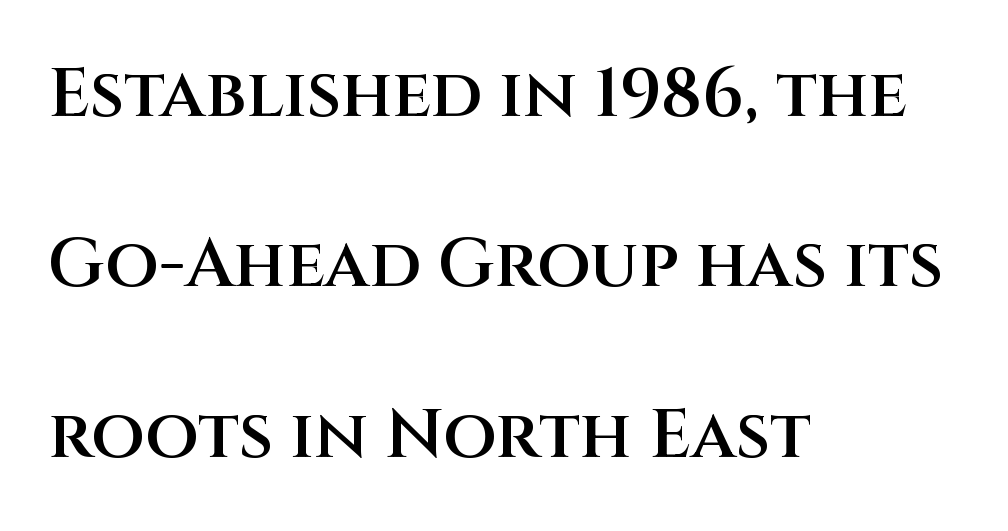
{"serif": "no", "italic": "no", "bold": "semi", "weight": "semibold", "width": "normal", "stroke_contrast": "medium", "x_height": "large", "monospaced": "no", "underline": "no", "align": "left", "line_spacing": "loose", "line_spacing_ratio": 2.47, "letter_spacing": "normal", "letter_spacing_em": 0.0, "glyph_px": 69}
